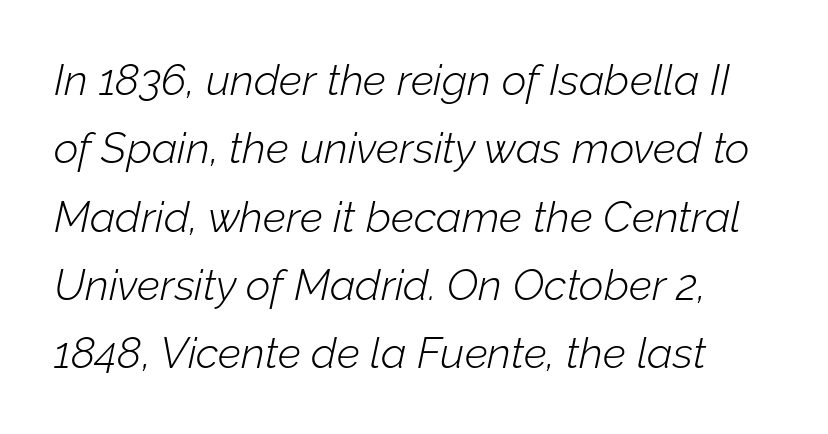
Q: Is the text bold? A: No.
Q: Is the text italic (slanted)? A: Yes, it leans right by about 12 degrees.
Q: Is the text underlined? A: No.
Q: Is the spacing between letters normal or unusually wide? A: Normal.
Q: Is the spacing between lines tight, normal or loose? A: Normal.
Q: Width (condensed, normal, or wide)? A: Normal.
Q: Stroke contrast? A: Low.
Q: x-height? A: Medium.
Q: Monospaced? A: No.
